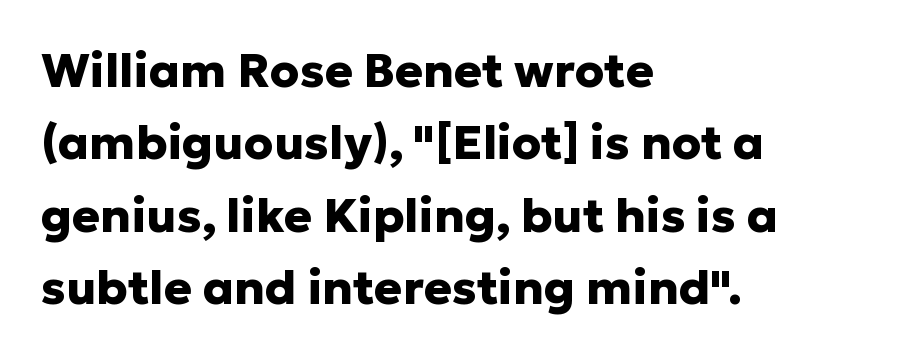
{"serif": "no", "italic": "no", "bold": "yes", "weight": "heavy", "width": "normal", "stroke_contrast": "low", "x_height": "medium", "monospaced": "no", "underline": "no", "align": "left", "line_spacing": "normal", "line_spacing_ratio": 1.54, "letter_spacing": "normal", "letter_spacing_em": 0.0, "glyph_px": 47}
